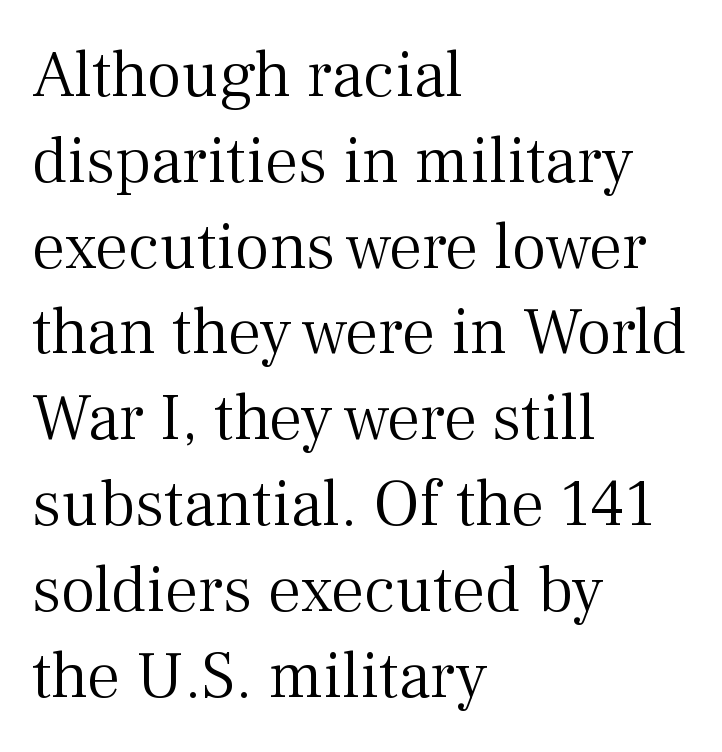
Q: Is the text bold? A: No.
Q: Is the text italic (slanted)? A: No, it is upright.
Q: Is the typeface a serif or a sans-serif typeface? A: Serif.
Q: Is the text underlined? A: No.
Q: How is the paragraph aligned? A: Left-aligned.
Q: Is the spacing between letters normal or unusually wide? A: Normal.
Q: Is the spacing between lines tight, normal or loose? A: Normal.
Q: Width (condensed, normal, or wide)? A: Normal.
Q: Stroke contrast? A: Medium.
Q: x-height? A: Medium.
Q: Monospaced? A: No.
